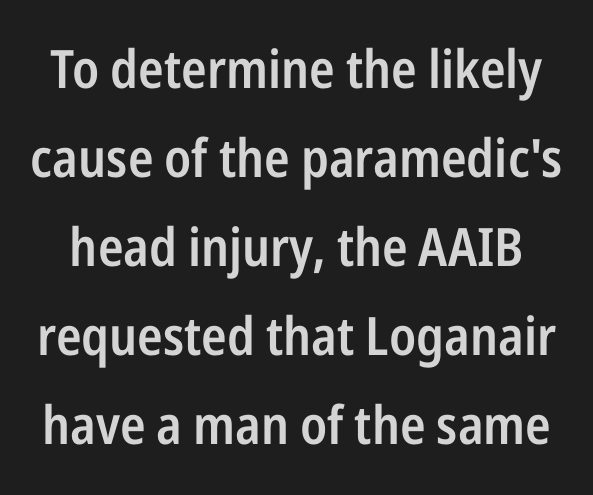
This sample uses an upright cut, with every glyph sitting square on the baseline. Reading down the column, the eye jumps a familiar distance to each next line. Each word holds together tightly as a unit, with standard inter-letter gaps. The face used here is proportionally spaced, like ordinary book or web type.
